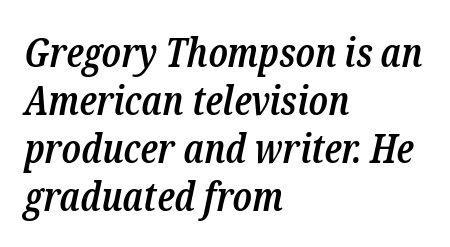
{"serif": "yes", "italic": "yes", "lean": "right", "slant_degrees": 12, "bold": "semi", "weight": "semibold", "width": "condensed", "stroke_contrast": "low", "x_height": "medium", "monospaced": "no", "underline": "no", "align": "left", "line_spacing_ratio": 1.2, "letter_spacing": "normal", "letter_spacing_em": 0.0, "glyph_px": 40}
